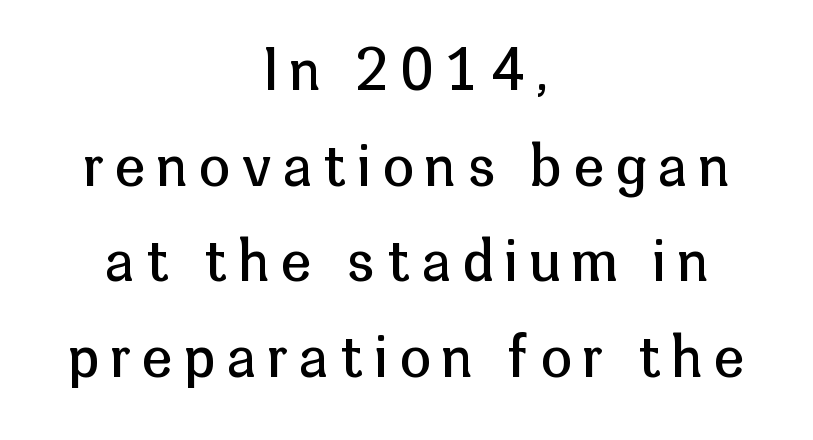
{"serif": "no", "italic": "no", "bold": "no", "weight": "regular", "width": "normal", "stroke_contrast": "low", "x_height": "medium", "monospaced": "no", "underline": "no", "align": "center", "line_spacing_ratio": 1.74, "letter_spacing": "wide", "letter_spacing_em": 0.22, "glyph_px": 55}
